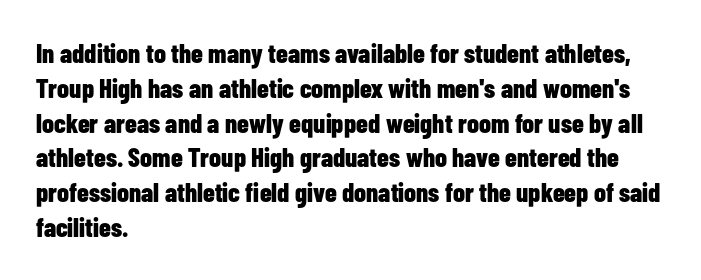
Q: Is the text bold? A: Yes.
Q: Is the text italic (slanted)? A: No, it is upright.
Q: Is the text underlined? A: No.
Q: How is the paragraph aligned? A: Left-aligned.
Q: Is the spacing between letters normal or unusually wide? A: Normal.
Q: Is the spacing between lines tight, normal or loose? A: Normal.
